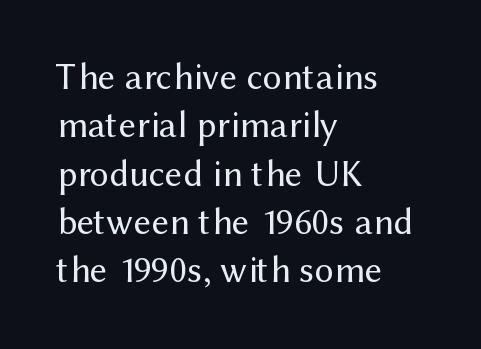
Q: Is the text bold? A: No.
Q: Is the text italic (slanted)? A: No, it is upright.
Q: Is the typeface a serif or a sans-serif typeface? A: Sans-serif.
Q: Is the text underlined? A: No.
Q: How is the paragraph aligned? A: Left-aligned.
Q: Is the spacing between letters normal or unusually wide? A: Normal.
Q: Is the spacing between lines tight, normal or loose? A: Normal.
Q: Width (condensed, normal, or wide)? A: Normal.
Q: Stroke contrast? A: Medium.
Q: x-height? A: Medium.
Q: Monospaced? A: No.
